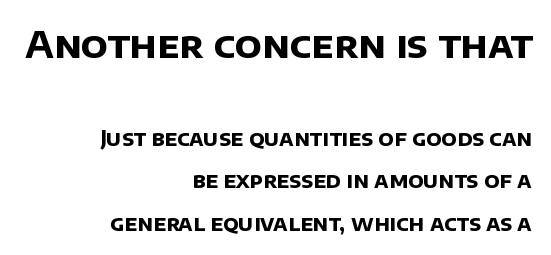
Q: Is the text bold? A: Yes.
Q: Is the typeface a serif or a sans-serif typeface? A: Sans-serif.
Q: Is the text underlined? A: No.
Q: How is the paragraph aligned? A: Right-aligned.
Q: Is the spacing between letters normal or unusually wide? A: Normal.
Q: Is the spacing between lines tight, normal or loose? A: Loose.
Q: Which block of text is set in a larger size, the first (top) or the second (bottom)? A: The first (top) one.
Q: Width (condensed, normal, or wide)? A: Normal.
Q: Stroke contrast? A: Low.
Q: x-height? A: Large.
Q: Monospaced? A: No.
